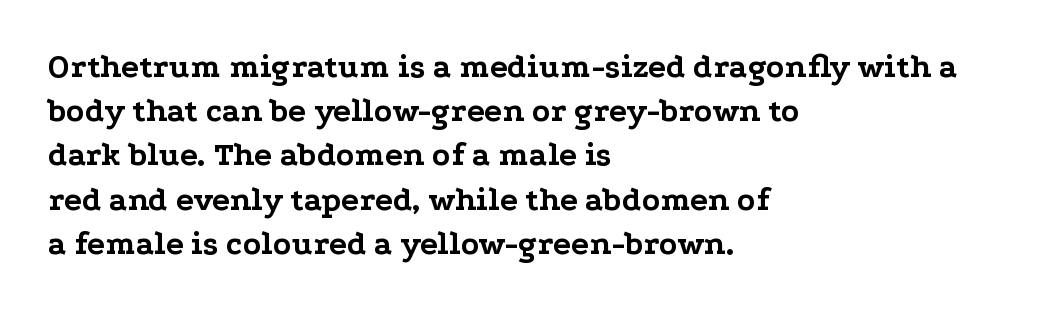
Q: Is the text bold? A: Yes.
Q: Is the text italic (slanted)? A: No, it is upright.
Q: Is the typeface a serif or a sans-serif typeface? A: Serif.
Q: Is the text underlined? A: No.
Q: How is the paragraph aligned? A: Left-aligned.
Q: Is the spacing between letters normal or unusually wide? A: Normal.
Q: Is the spacing between lines tight, normal or loose? A: Normal.
Q: Width (condensed, normal, or wide)? A: Wide.
Q: Stroke contrast? A: Low.
Q: x-height? A: Medium.
Q: Monospaced? A: No.
